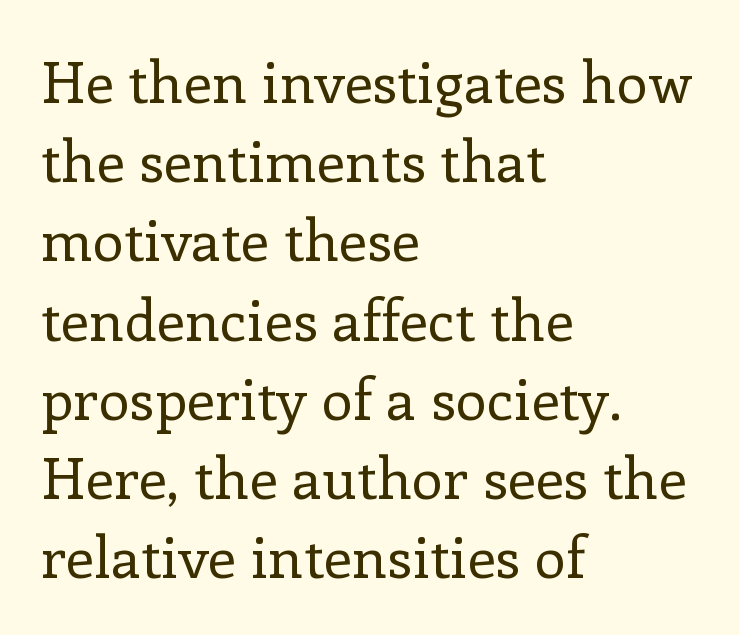
The characters are drawn with everyday or finer stroke widths. A typesetter would call this zero additional tracking. Alignment: flush left. You could not count columns in this text — the font is proportionally spaced. The characters display serif detailing at their extremities.
